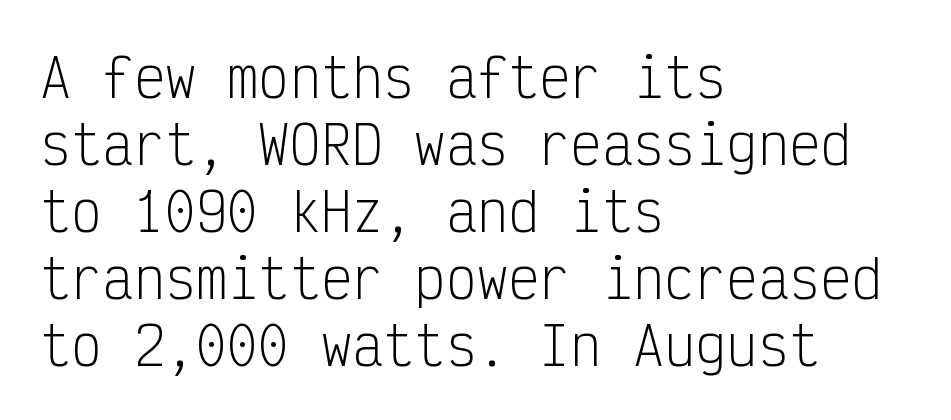
The text was rendered using a sans face with plain stroke endings. Plain, unruled lines of type. The leading is moderate, giving the passage an even texture. You could count columns in this text — the font is strictly monospaced.
